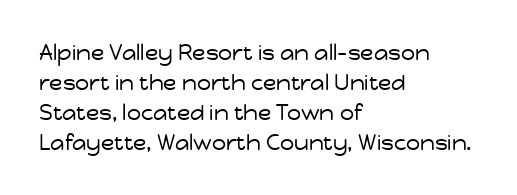
Reading down the column, the eye jumps a familiar distance to each next line. Left-aligned paragraph, ragged on the right. Check under the words: just untouched page. Nope, not italic — everything's standing straight.
